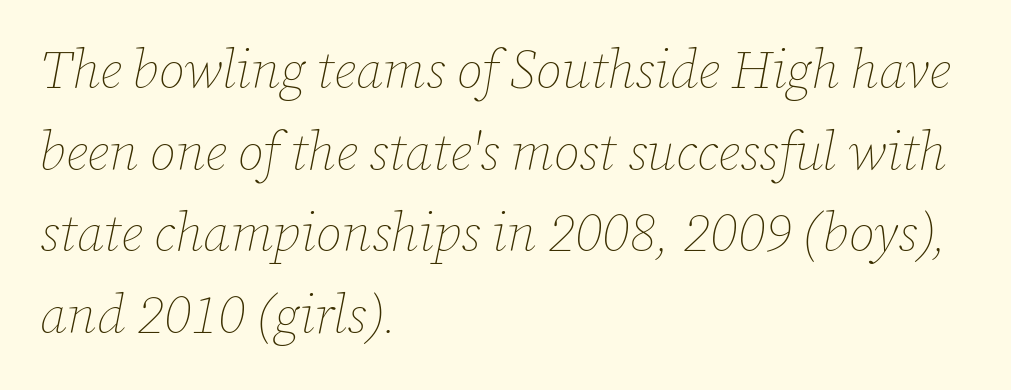
{"italic": "yes", "lean": "right", "slant_degrees": 12, "bold": "no", "weight": "thin", "width": "normal", "stroke_contrast": "low", "x_height": "medium", "monospaced": "no", "underline": "no", "align": "left", "line_spacing": "normal", "line_spacing_ratio": 1.54, "letter_spacing": "normal", "letter_spacing_em": 0.0, "glyph_px": 53}
